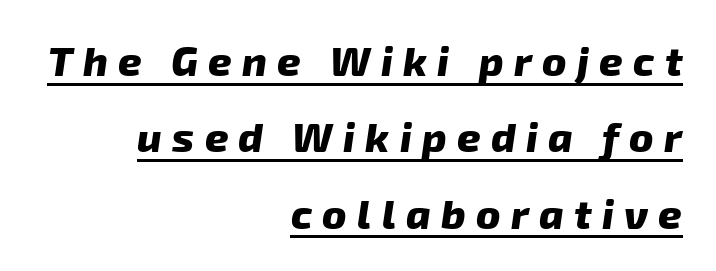
The image shows 41 px heavy sans-serif type; set right-aligned, line spacing 1.86x, unusually wide letter spacing (+0.25 em), underlined; low stroke contrast and a medium x-height.
